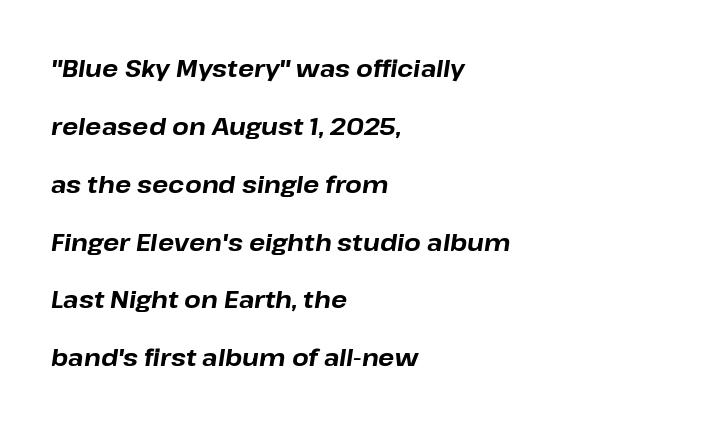
The image shows 24 px bold type, italic (leaning right); set left-aligned, loose line spacing (2.41x), normal letter spacing, not underlined.
